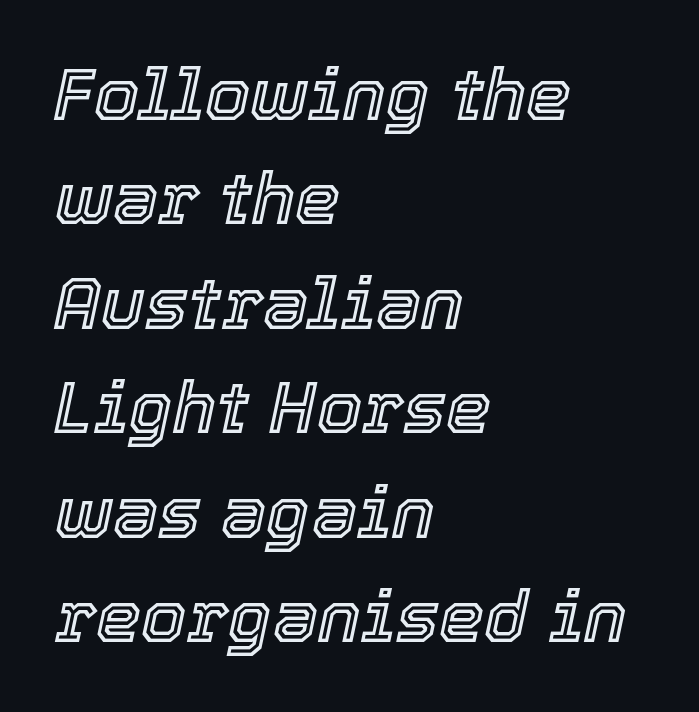
The image shows 72 px text type, italic (leaning right); set left-aligned, normal line spacing (1.45x), normal letter spacing, not underlined; a medium x-height.
